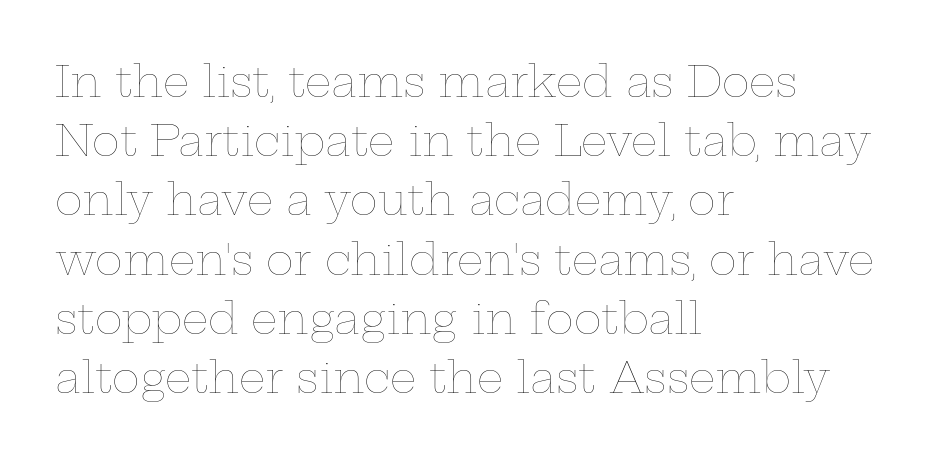
Q: Is the text bold? A: No.
Q: Is the text italic (slanted)? A: No, it is upright.
Q: Is the text underlined? A: No.
Q: How is the paragraph aligned? A: Left-aligned.
Q: Is the spacing between letters normal or unusually wide? A: Normal.
Q: Is the spacing between lines tight, normal or loose? A: Normal.
Q: Width (condensed, normal, or wide)? A: Wide.
Q: Stroke contrast? A: Low.
Q: x-height? A: Medium.
Q: Monospaced? A: No.
